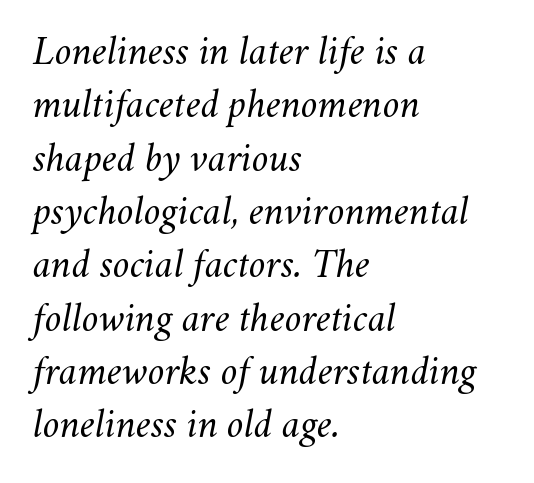
Q: Is the text bold? A: No.
Q: Is the text italic (slanted)? A: Yes, it leans right by about 11 degrees.
Q: Is the text underlined? A: No.
Q: How is the paragraph aligned? A: Left-aligned.
Q: Is the spacing between letters normal or unusually wide? A: Normal.
Q: Is the spacing between lines tight, normal or loose? A: Normal.
Q: Width (condensed, normal, or wide)? A: Normal.
Q: Stroke contrast? A: Medium.
Q: x-height? A: Small.
Q: Monospaced? A: No.
